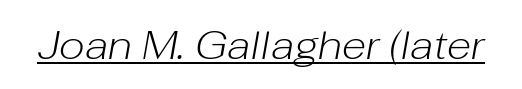
{"italic": "yes", "lean": "right", "slant_degrees": 10, "bold": "no", "weight": "light", "width": "normal", "stroke_contrast": "low", "x_height": "medium", "monospaced": "no", "underline": "yes", "letter_spacing": "normal", "letter_spacing_em": 0.0, "glyph_px": 40}
